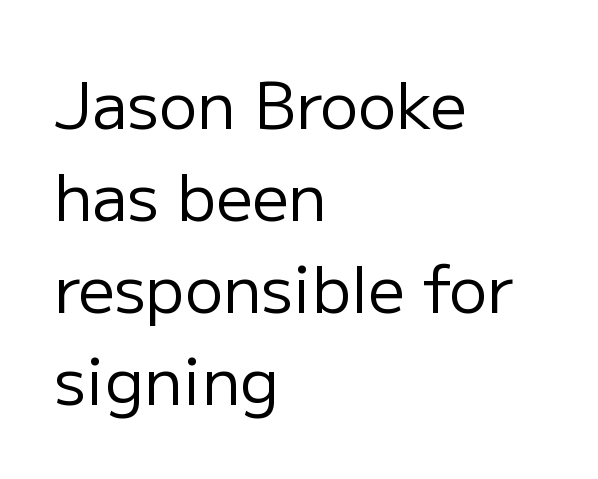
The image shows 64 px regular-weight sans-serif type, upright; set left-aligned, normal line spacing (1.44x), normal letter spacing, not underlined; low stroke contrast and a medium x-height.
